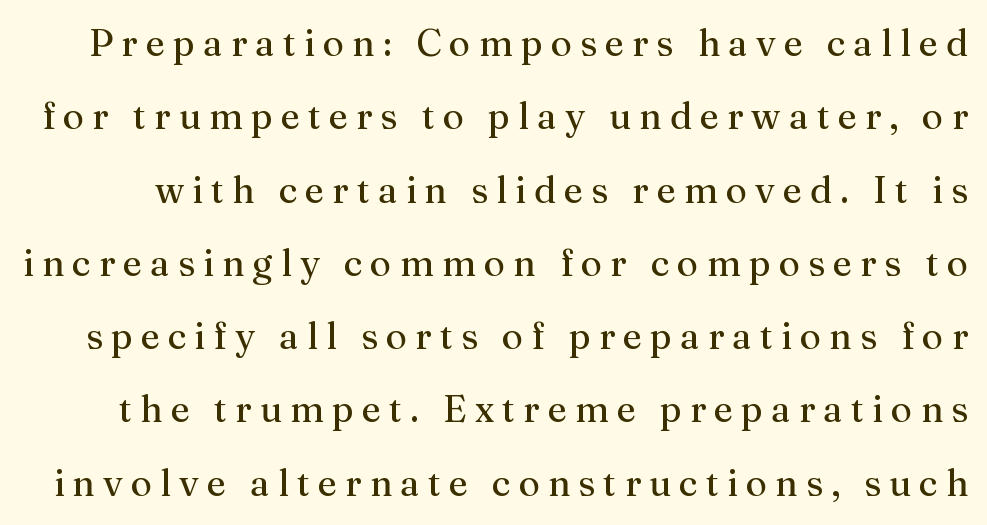
Q: Is the text bold? A: No.
Q: Is the text italic (slanted)? A: No, it is upright.
Q: Is the typeface a serif or a sans-serif typeface? A: Serif.
Q: Is the text underlined? A: No.
Q: Is the spacing between letters normal or unusually wide? A: Unusually wide.
Q: Is the spacing between lines tight, normal or loose? A: Loose.
Q: Width (condensed, normal, or wide)? A: Normal.
Q: Stroke contrast? A: Medium.
Q: x-height? A: Medium.
Q: Monospaced? A: No.
